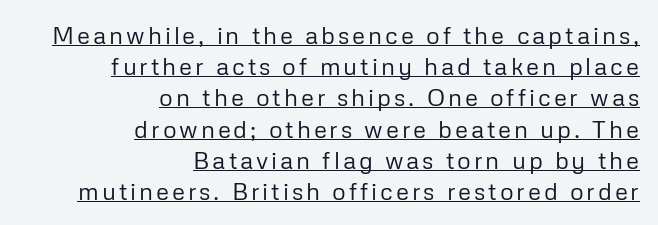
{"italic": "no", "bold": "no", "underline": "yes", "align": "right", "line_spacing": "normal", "line_spacing_ratio": 1.3, "glyph_px": 24}
